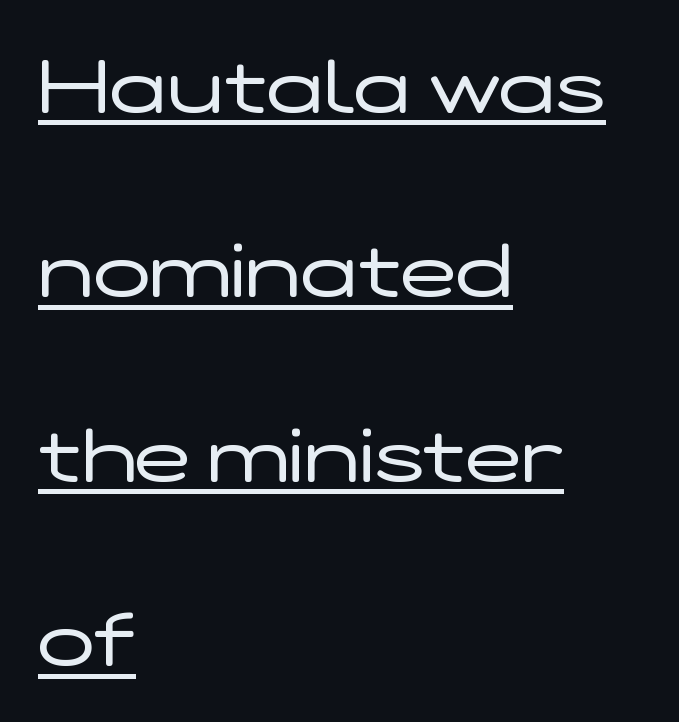
Q: Is the text bold? A: No.
Q: Is the text italic (slanted)? A: No, it is upright.
Q: Is the typeface a serif or a sans-serif typeface? A: Sans-serif.
Q: Is the text underlined? A: Yes.
Q: How is the paragraph aligned? A: Left-aligned.
Q: Is the spacing between letters normal or unusually wide? A: Normal.
Q: Is the spacing between lines tight, normal or loose? A: Loose.
Q: Width (condensed, normal, or wide)? A: Wide.
Q: Stroke contrast? A: Low.
Q: x-height? A: Medium.
Q: Monospaced? A: No.
